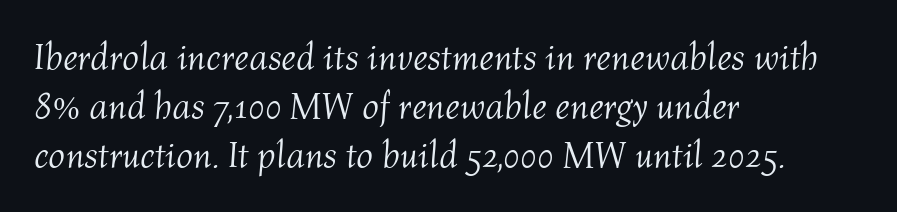
The image shows 37 px light type, italic (leaning right); set left-aligned, normal line spacing (1.33x), normal letter spacing, not underlined; medium stroke contrast and a medium x-height.
